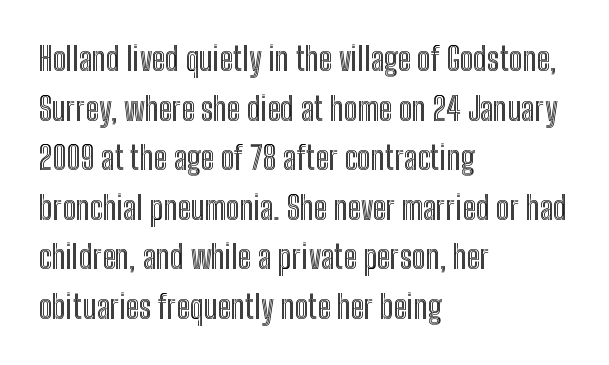
Q: Is the text italic (slanted)? A: No, it is upright.
Q: Is the text underlined? A: No.
Q: How is the paragraph aligned? A: Left-aligned.
Q: Is the spacing between letters normal or unusually wide? A: Normal.
Q: Is the spacing between lines tight, normal or loose? A: Normal.
Q: Width (condensed, normal, or wide)? A: Condensed.
Q: x-height? A: Medium.
Q: Monospaced? A: No.
